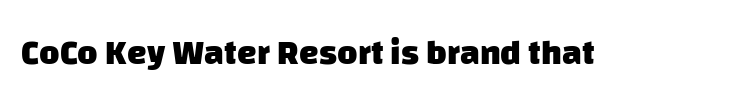
The image shows 35 px heavy sans-serif type; set normal letter spacing, not underlined; low stroke contrast and a large x-height.
